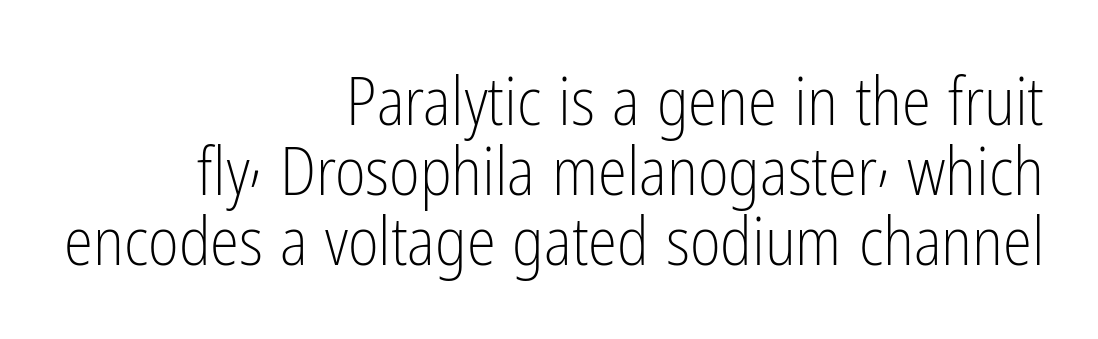
{"serif": "no", "italic": "no", "bold": "no", "weight": "light", "width": "condensed", "stroke_contrast": "low", "x_height": "medium", "monospaced": "no", "underline": "no", "align": "right", "line_spacing": "tight", "line_spacing_ratio": 1.06, "letter_spacing": "normal", "letter_spacing_em": 0.0, "glyph_px": 66}
